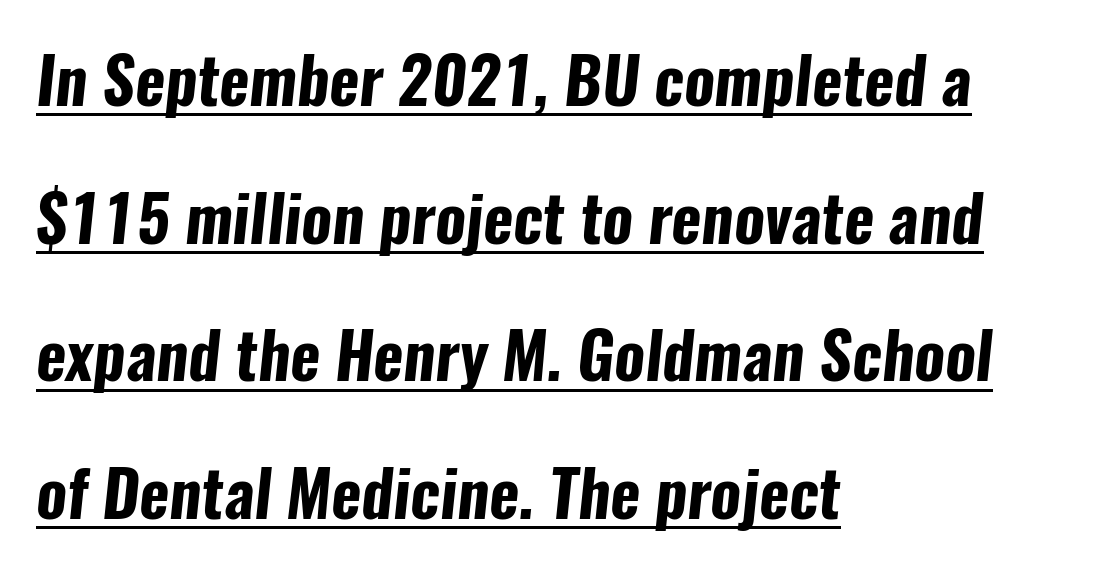
Q: Is the text bold? A: Yes.
Q: Is the typeface a serif or a sans-serif typeface? A: Sans-serif.
Q: Is the text underlined? A: Yes.
Q: How is the paragraph aligned? A: Left-aligned.
Q: Is the spacing between letters normal or unusually wide? A: Normal.
Q: Is the spacing between lines tight, normal or loose? A: Loose.
Q: Width (condensed, normal, or wide)? A: Condensed.
Q: Stroke contrast? A: Low.
Q: x-height? A: Medium.
Q: Monospaced? A: No.
